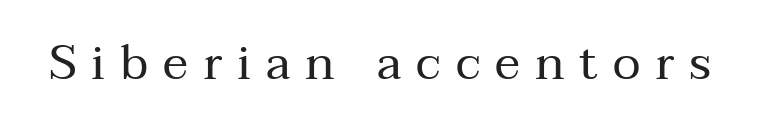
The image shows 48 px regular-weight serif type, upright; set unusually wide letter spacing (+0.31 em), not underlined; medium stroke contrast and a medium x-height.
